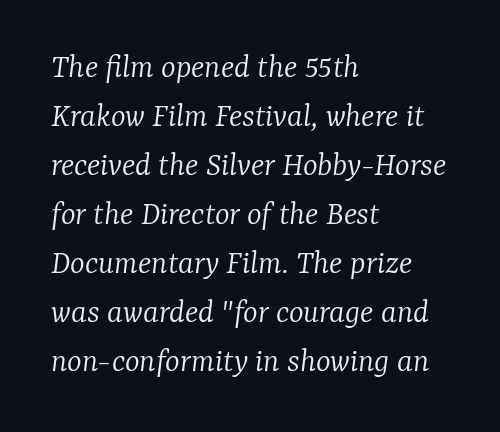
If you drew a line through each stem, it would be angled. If you measured baseline to baseline, you'd find a middling distance. A typesetter would call this proportional, since set widths differ per character. Each line starts at the same left margin while the right side varies.
